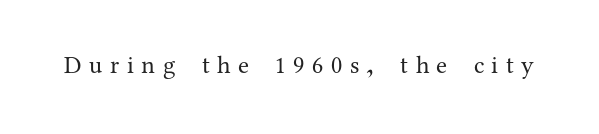
Q: Is the text bold? A: No.
Q: Is the text italic (slanted)? A: No, it is upright.
Q: Is the text underlined? A: No.
Q: Is the spacing between letters normal or unusually wide? A: Unusually wide.
